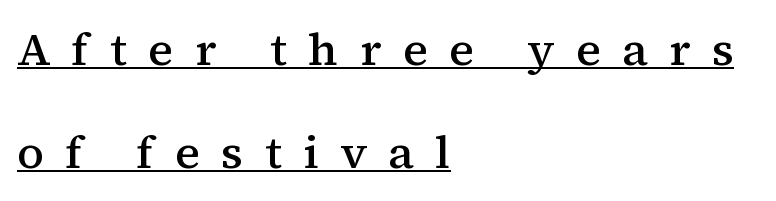
{"serif": "yes", "italic": "no", "bold": "semi", "weight": "semibold", "width": "normal", "stroke_contrast": "medium", "x_height": "medium", "monospaced": "no", "underline": "yes", "align": "left", "line_spacing": "loose", "line_spacing_ratio": 2.23, "letter_spacing": "wide", "letter_spacing_em": 0.47, "glyph_px": 46}
